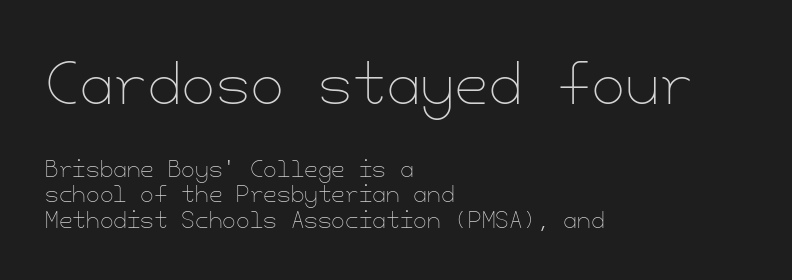
Q: Is the text bold? A: No.
Q: Is the text italic (slanted)? A: No, it is upright.
Q: Is the text underlined? A: No.
Q: How is the paragraph aligned? A: Left-aligned.
Q: Is the spacing between letters normal or unusually wide? A: Normal.
Q: Which block of text is set in a larger size, the first (top) or the second (bottom)? A: The first (top) one.
Q: Width (condensed, normal, or wide)? A: Normal.
Q: Stroke contrast? A: Low.
Q: x-height? A: Small.
